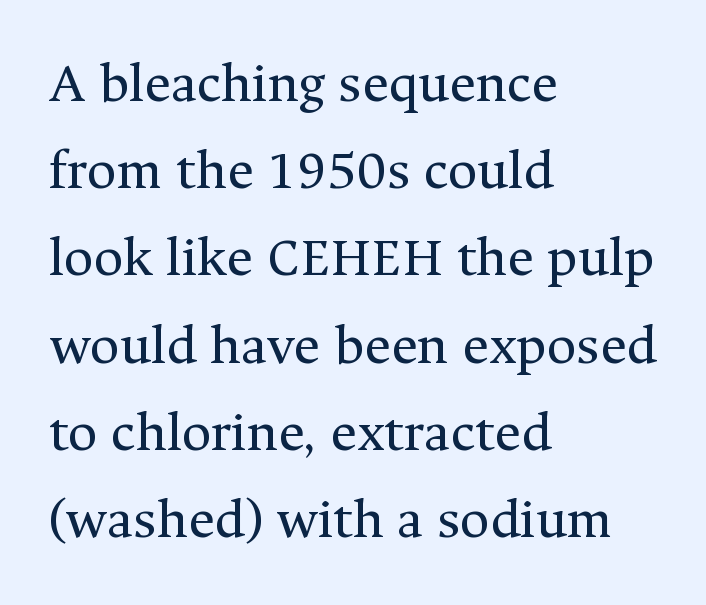
{"serif": "yes", "italic": "no", "bold": "no", "weight": "regular", "width": "normal", "stroke_contrast": "medium", "x_height": "medium", "monospaced": "no", "underline": "no", "align": "left", "line_spacing": "normal", "line_spacing_ratio": 1.53, "letter_spacing": "normal", "letter_spacing_em": 0.0, "glyph_px": 57}
